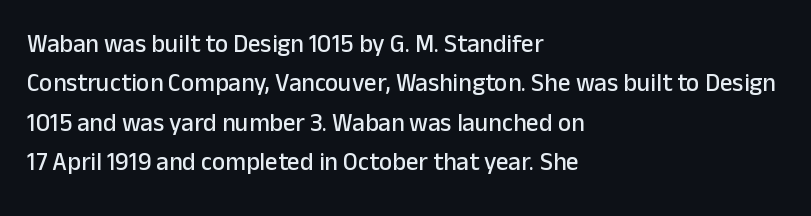
{"italic": "no", "underline": "no", "align": "left", "line_spacing": "normal", "line_spacing_ratio": 1.58, "letter_spacing": "normal", "letter_spacing_em": 0.0, "glyph_px": 25}
